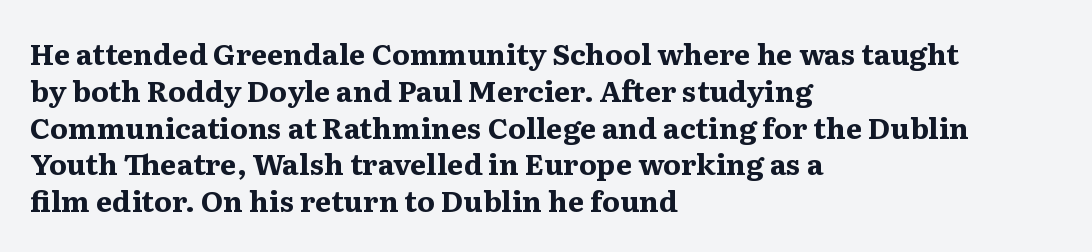
The image shows 29 px bold serif type, upright; set left-aligned, normal line spacing (1.27x), normal letter spacing, not underlined; medium stroke contrast and a medium x-height.
